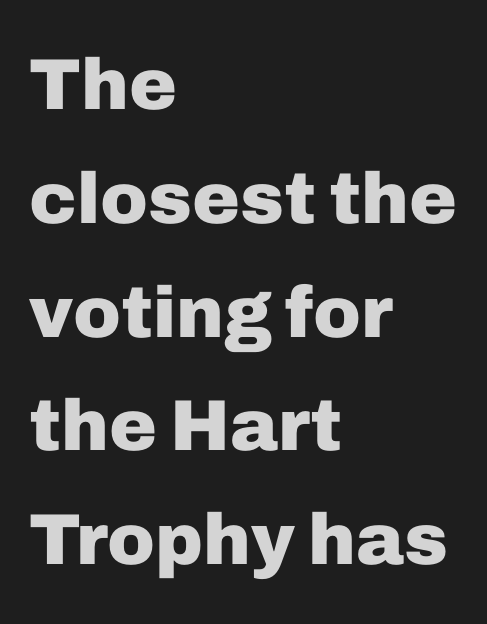
Q: Is the text bold? A: Yes.
Q: Is the text italic (slanted)? A: No, it is upright.
Q: Is the typeface a serif or a sans-serif typeface? A: Sans-serif.
Q: Is the text underlined? A: No.
Q: How is the paragraph aligned? A: Left-aligned.
Q: Is the spacing between letters normal or unusually wide? A: Normal.
Q: Is the spacing between lines tight, normal or loose? A: Normal.
Q: Width (condensed, normal, or wide)? A: Normal.
Q: Stroke contrast? A: Low.
Q: x-height? A: Medium.
Q: Monospaced? A: No.
